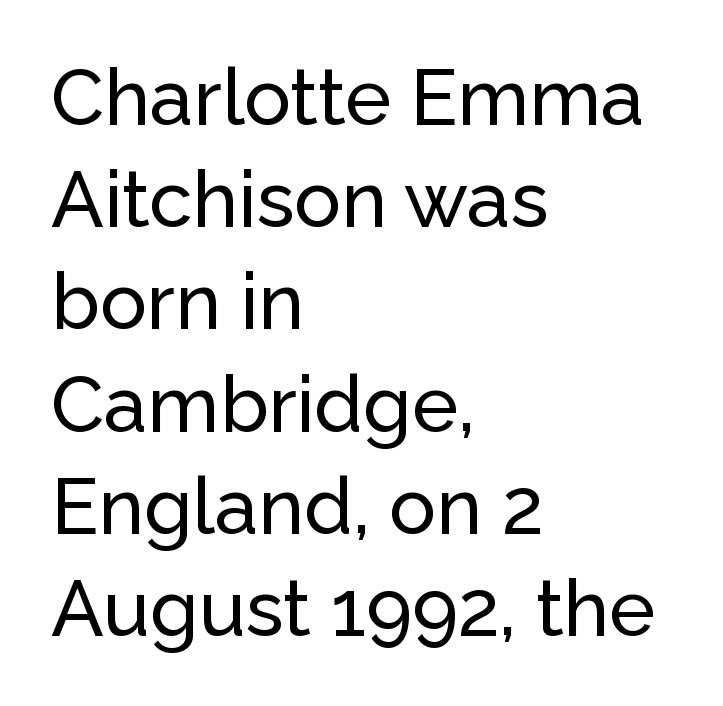
To sum up the face: it is a sans, with no serifs. Upright lettering throughout. Proportional: the letters do not fall into vertical columns. Students, note that the glyphs here touch the page at normal intervals.
